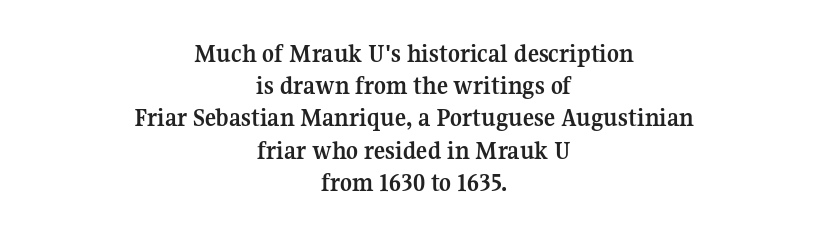
The image shows 26 px bold type, upright; set centered, line spacing 1.24x, normal letter spacing, not underlined.
